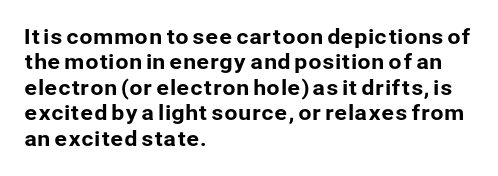
{"italic": "no", "underline": "no", "align": "left", "line_spacing_ratio": 1.21, "letter_spacing": "normal", "letter_spacing_em": 0.0, "glyph_px": 21}
